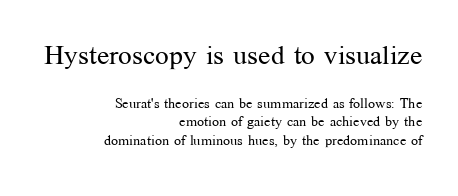
The image shows 27 px text type, upright; set right-aligned, normal line spacing (1.31x), normal letter spacing, not underlined; the first (top) block is 1.93x larger.
